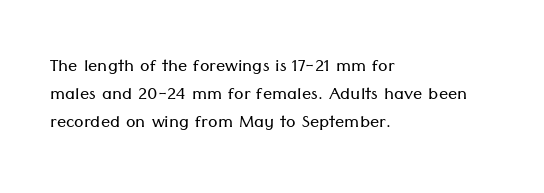
Q: Is the text bold? A: No.
Q: Is the text italic (slanted)? A: No, it is upright.
Q: Is the text underlined? A: No.
Q: How is the paragraph aligned? A: Left-aligned.
Q: Is the spacing between letters normal or unusually wide? A: Normal.
